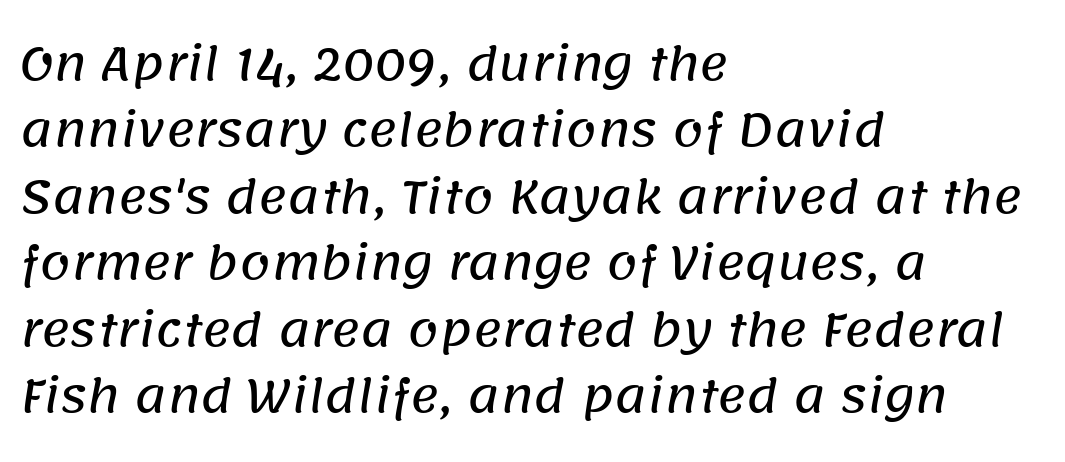
Normally led — the rows are evenly, conventionally spaced. You could call the tracking neutral — neither tight nor loose. The string is rendered with underlining switched off. Nope, no serifs anywhere on these letters.
